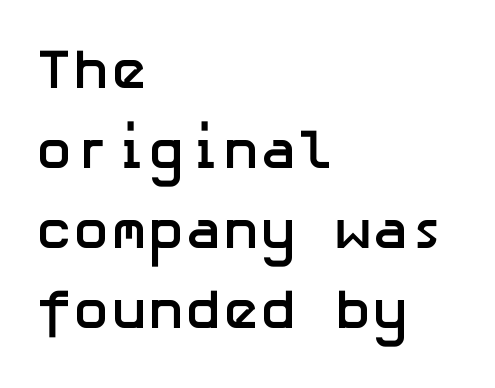
The image shows 56 px semibold sans-serif type, upright; set left-aligned, normal line spacing (1.43x), normal letter spacing, not underlined; low stroke contrast and a medium x-height.
